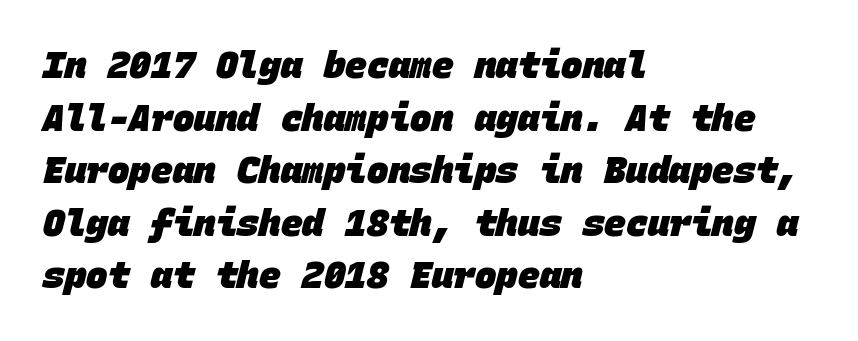
The image shows 36 px heavy sans-serif type, monospaced; set left-aligned, normal line spacing (1.46x), normal letter spacing, not underlined; low stroke contrast and a large x-height.
